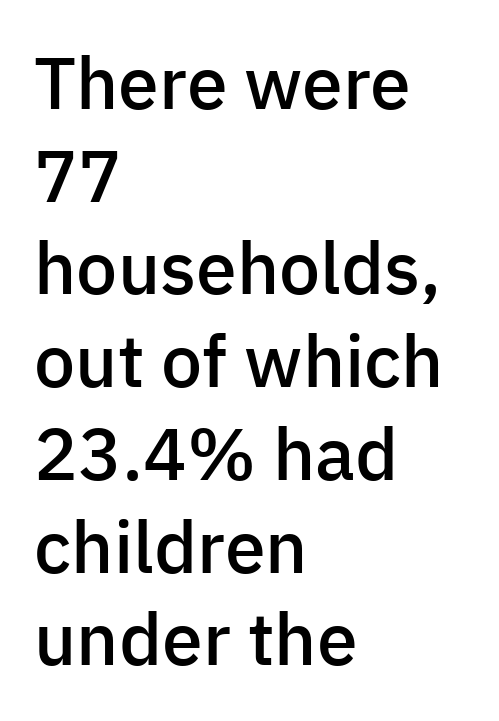
Do the characters align in a grid? No, the font is proportional. The letters sit at their default tracking, neither squeezed nor spread. This is the regular roman posture of the typeface. Serifs: no, the terminals of the letterforms are clean. The text block is weighted toward the left margin, trailing off unevenly rightward. Regular leading.
